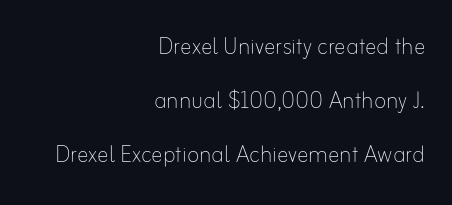
{"italic": "no", "bold": "no", "weight": "thin", "width": "normal", "stroke_contrast": "low", "x_height": "small", "monospaced": "no", "underline": "no", "align": "right", "line_spacing_ratio": 1.87, "letter_spacing": "normal", "letter_spacing_em": 0.0, "glyph_px": 29}
